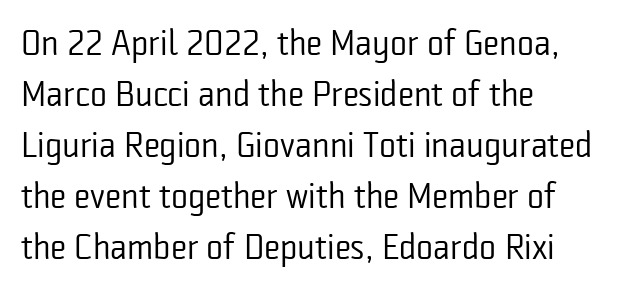
{"serif": "no", "italic": "no", "bold": "no", "weight": "regular", "width": "condensed", "stroke_contrast": "low", "x_height": "medium", "monospaced": "no", "underline": "no", "align": "left", "line_spacing": "normal", "line_spacing_ratio": 1.42, "letter_spacing": "normal", "letter_spacing_em": 0.0, "glyph_px": 36}
